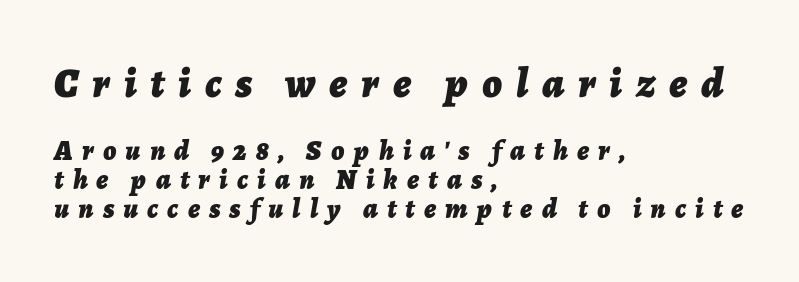
Q: Is the text bold? A: Yes.
Q: Is the text italic (slanted)? A: Yes, it leans right by about 7 degrees.
Q: Is the text underlined? A: No.
Q: How is the paragraph aligned? A: Left-aligned.
Q: Is the spacing between letters normal or unusually wide? A: Unusually wide.
Q: Is the spacing between lines tight, normal or loose? A: Tight.
Q: Which block of text is set in a larger size, the first (top) or the second (bottom)? A: The first (top) one.
Q: Width (condensed, normal, or wide)? A: Normal.
Q: Stroke contrast? A: Low.
Q: x-height? A: Medium.
Q: Monospaced? A: No.
